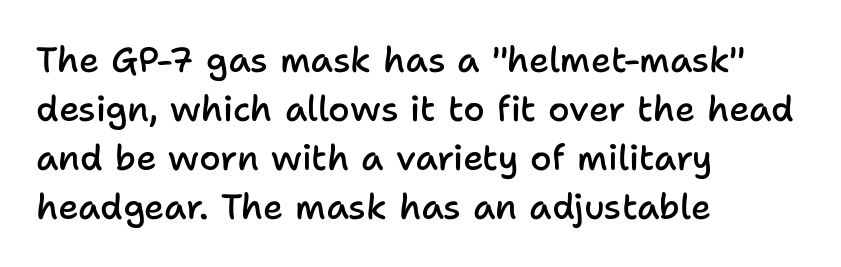
A sans-serif font was chosen for this passage. It's the straight-up-and-down kind of type. Each line starts at the same left margin while the right side varies. Each row of text sits above clean, open space. Compared with typical body copy, the letter spacing here is the same. Looks like regular typesetting: each glyph gets only the width it needs.
